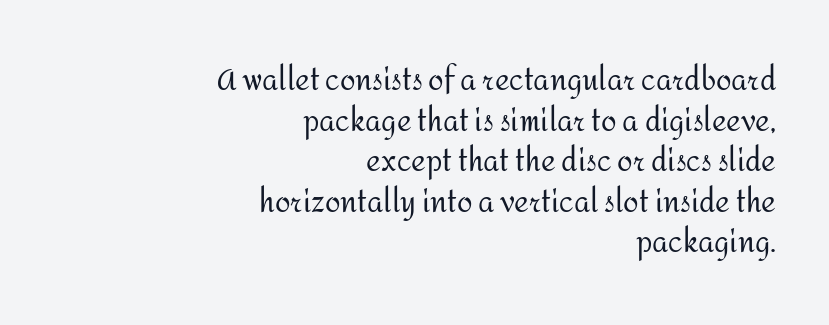
Interline gaps are of average width in this sample. Beneath every word, the page is bare. The type sits square on the baseline with zero lean. The passage shown is typed in a proportional face where columns would drift. This rendering uses right alignment, leaving the left contour irregular.
